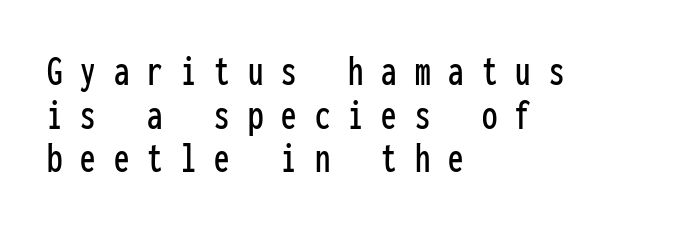
{"serif": "no", "italic": "no", "width": "condensed", "stroke_contrast": "low", "x_height": "medium", "monospaced": "yes", "underline": "no", "align": "left", "line_spacing": "tight", "line_spacing_ratio": 0.99, "letter_spacing": "wide", "letter_spacing_em": 0.41, "glyph_px": 44}
